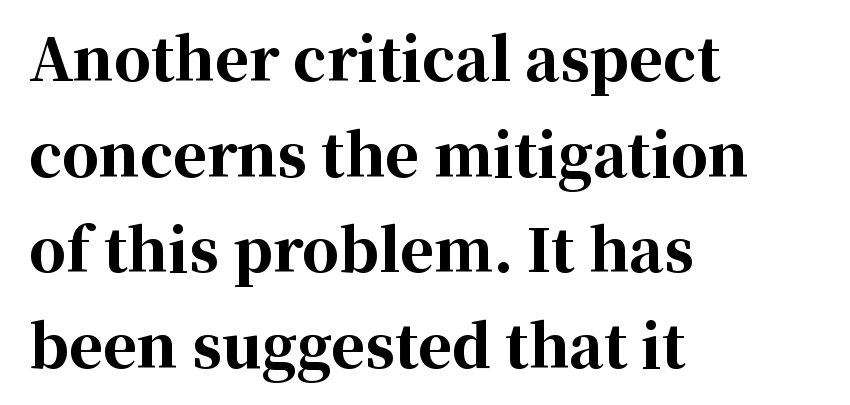
Q: Is the text bold? A: Yes.
Q: Is the text italic (slanted)? A: No, it is upright.
Q: Is the typeface a serif or a sans-serif typeface? A: Serif.
Q: Is the text underlined? A: No.
Q: How is the paragraph aligned? A: Left-aligned.
Q: Is the spacing between letters normal or unusually wide? A: Normal.
Q: Is the spacing between lines tight, normal or loose? A: Normal.
Q: Width (condensed, normal, or wide)? A: Normal.
Q: Stroke contrast? A: High.
Q: x-height? A: Medium.
Q: Monospaced? A: No.
